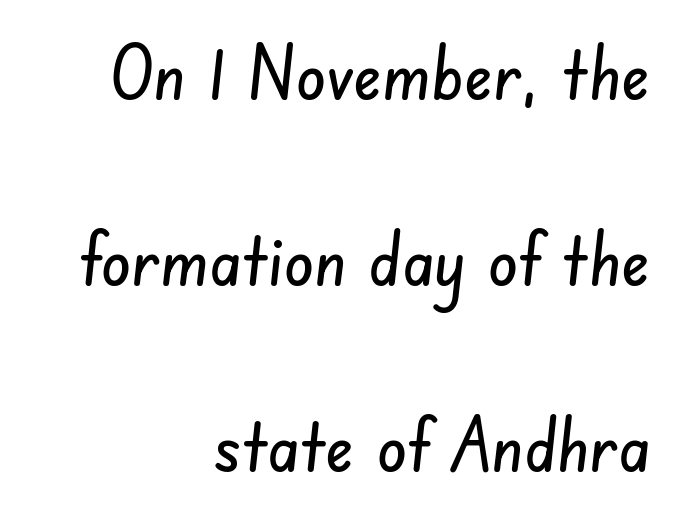
Q: Is the typeface a serif or a sans-serif typeface? A: Sans-serif.
Q: Is the text underlined? A: No.
Q: How is the paragraph aligned? A: Right-aligned.
Q: Is the spacing between letters normal or unusually wide? A: Normal.
Q: Is the spacing between lines tight, normal or loose? A: Loose.
Q: Width (condensed, normal, or wide)? A: Condensed.
Q: Stroke contrast? A: Low.
Q: x-height? A: Small.
Q: Monospaced? A: No.
